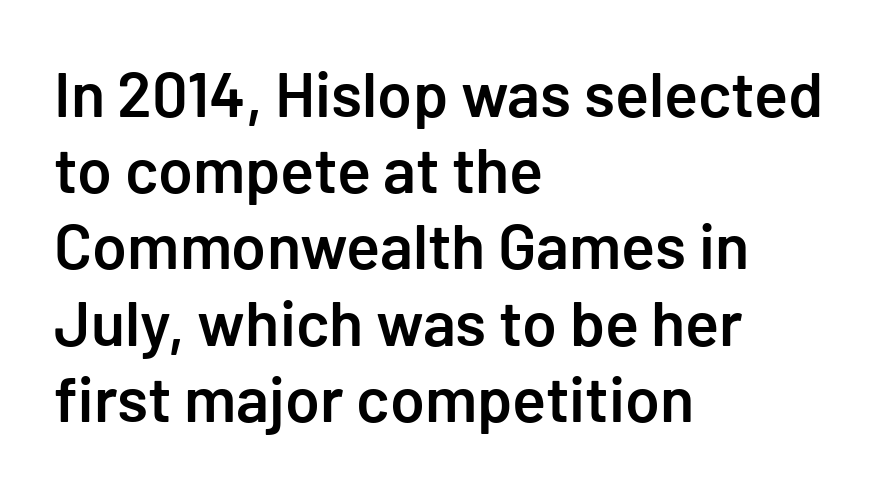
Q: Is the text bold? A: Semi-bold.
Q: Is the text italic (slanted)? A: No, it is upright.
Q: Is the typeface a serif or a sans-serif typeface? A: Sans-serif.
Q: Is the text underlined? A: No.
Q: How is the paragraph aligned? A: Left-aligned.
Q: Is the spacing between letters normal or unusually wide? A: Normal.
Q: Width (condensed, normal, or wide)? A: Normal.
Q: Stroke contrast? A: Low.
Q: x-height? A: Medium.
